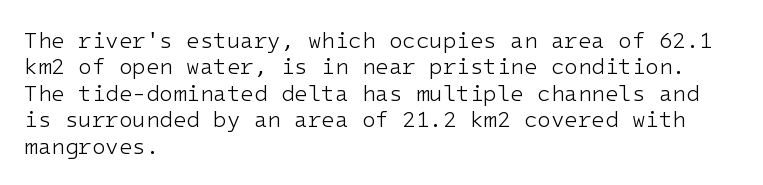
Q: Is the text bold? A: No.
Q: Is the text italic (slanted)? A: No, it is upright.
Q: Is the text underlined? A: No.
Q: How is the paragraph aligned? A: Left-aligned.
Q: Is the spacing between letters normal or unusually wide? A: Normal.
